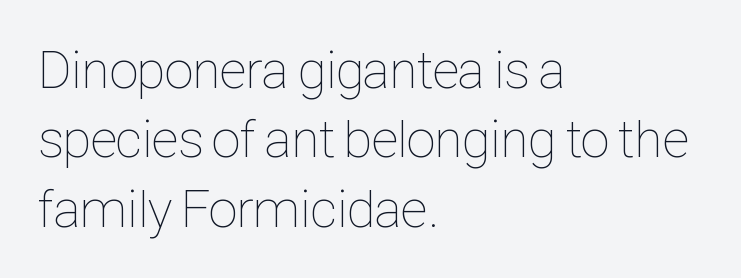
Q: Is the text bold? A: No.
Q: Is the text italic (slanted)? A: No, it is upright.
Q: Is the text underlined? A: No.
Q: How is the paragraph aligned? A: Left-aligned.
Q: Is the spacing between letters normal or unusually wide? A: Normal.
Q: Is the spacing between lines tight, normal or loose? A: Normal.
Q: Width (condensed, normal, or wide)? A: Condensed.
Q: Stroke contrast? A: Low.
Q: x-height? A: Medium.
Q: Monospaced? A: No.
